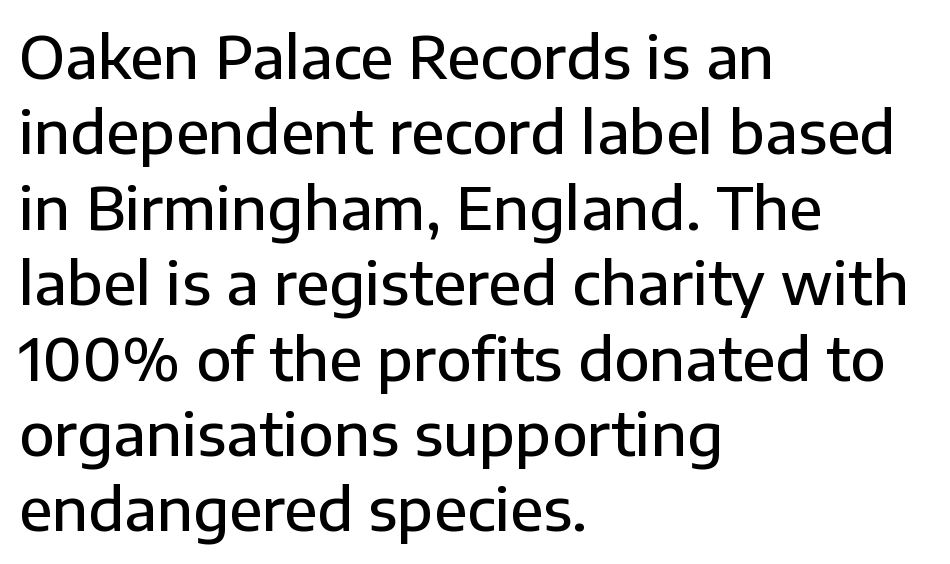
{"serif": "no", "italic": "no", "bold": "semi", "weight": "semibold", "width": "normal", "stroke_contrast": "low", "x_height": "medium", "monospaced": "no", "underline": "no", "align": "left", "line_spacing": "normal", "line_spacing_ratio": 1.3, "letter_spacing": "normal", "letter_spacing_em": 0.0, "glyph_px": 58}
